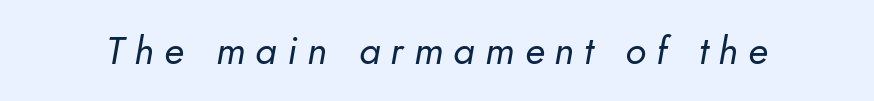
The image shows 39 px regular-weight sans-serif type; set unusually wide letter spacing (+0.26 em), not underlined; low stroke contrast and a small x-height.
